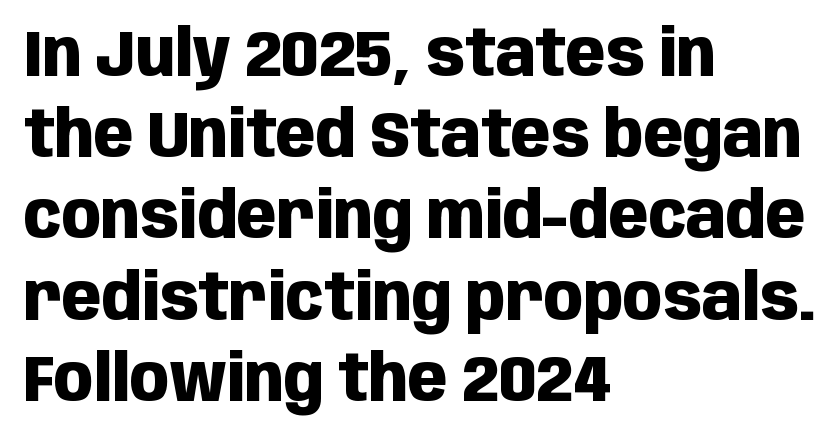
Underlining? Definitely not there. Style check: upright. A classic flush-left, rag-right setting is used for this passage. The font family rendered here belongs to the sans-serif group. Strokes here are thick enough to call this a true bold. These lines keep a tight, regular rhythm from letter to letter.
